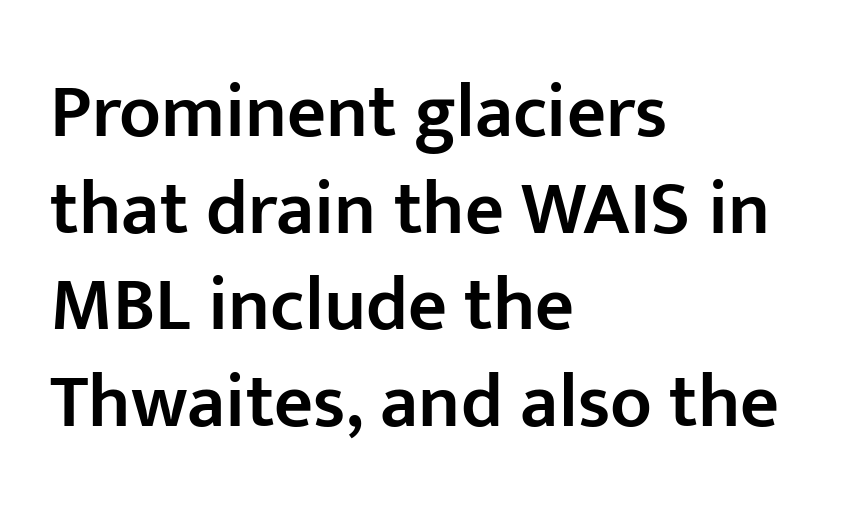
Q: Is the text bold? A: Semi-bold.
Q: Is the text italic (slanted)? A: No, it is upright.
Q: Is the typeface a serif or a sans-serif typeface? A: Sans-serif.
Q: Is the text underlined? A: No.
Q: How is the paragraph aligned? A: Left-aligned.
Q: Is the spacing between letters normal or unusually wide? A: Normal.
Q: Is the spacing between lines tight, normal or loose? A: Normal.
Q: Width (condensed, normal, or wide)? A: Normal.
Q: Stroke contrast? A: Low.
Q: x-height? A: Medium.
Q: Monospaced? A: No.
